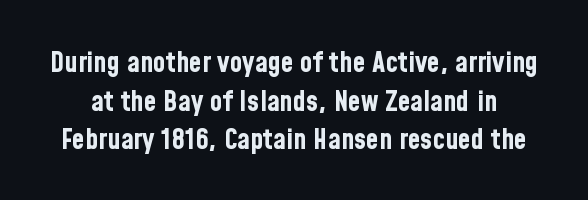
The string is rendered with underlining switched off. Type style note: lacks serifs. Its strokes are broad and dark, the hallmark of bold type. Each letter keeps its own natural width here, so spacing adapts to shape. Leading matches the norm, producing a regular column.
